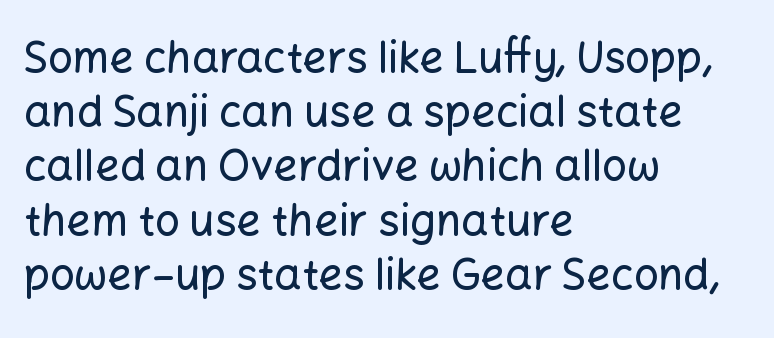
{"serif": "no", "italic": "no", "width": "normal", "stroke_contrast": "low", "x_height": "medium", "monospaced": "no", "underline": "no", "align": "left", "line_spacing": "normal", "line_spacing_ratio": 1.26, "letter_spacing": "normal", "letter_spacing_em": 0.0, "glyph_px": 43}
